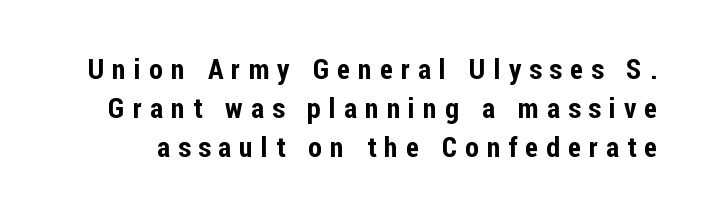
Q: Is the text italic (slanted)? A: No, it is upright.
Q: Is the typeface a serif or a sans-serif typeface? A: Sans-serif.
Q: Is the text underlined? A: No.
Q: Is the spacing between letters normal or unusually wide? A: Unusually wide.
Q: Is the spacing between lines tight, normal or loose? A: Normal.
Q: Width (condensed, normal, or wide)? A: Condensed.
Q: Stroke contrast? A: Low.
Q: x-height? A: Medium.
Q: Monospaced? A: No.
